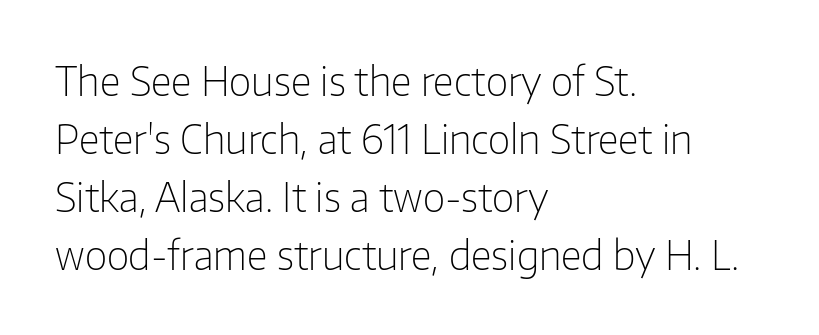
Q: Is the text bold? A: No.
Q: Is the text italic (slanted)? A: No, it is upright.
Q: Is the typeface a serif or a sans-serif typeface? A: Sans-serif.
Q: Is the text underlined? A: No.
Q: How is the paragraph aligned? A: Left-aligned.
Q: Is the spacing between letters normal or unusually wide? A: Normal.
Q: Is the spacing between lines tight, normal or loose? A: Normal.
Q: Width (condensed, normal, or wide)? A: Normal.
Q: Stroke contrast? A: Low.
Q: x-height? A: Medium.
Q: Monospaced? A: No.
